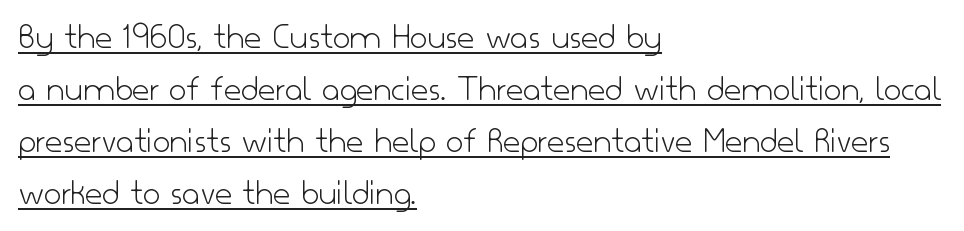
The image shows 38 px light sans-serif type, upright; set left-aligned, normal line spacing (1.37x), normal letter spacing, underlined; low stroke contrast and a small x-height.
